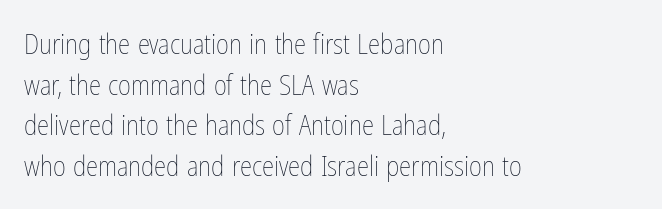
Q: Is the text bold? A: No.
Q: Is the text italic (slanted)? A: No, it is upright.
Q: Is the text underlined? A: No.
Q: How is the paragraph aligned? A: Left-aligned.
Q: Is the spacing between letters normal or unusually wide? A: Normal.
Q: Is the spacing between lines tight, normal or loose? A: Normal.
Q: Width (condensed, normal, or wide)? A: Condensed.
Q: Stroke contrast? A: Low.
Q: x-height? A: Medium.
Q: Monospaced? A: No.
